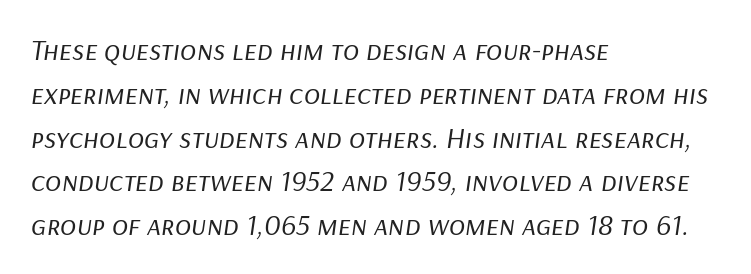
The image shows 30 px regular-weight type, italic (leaning right); set left-aligned, normal line spacing (1.46x), normal letter spacing, not underlined; low stroke contrast and a medium x-height.
